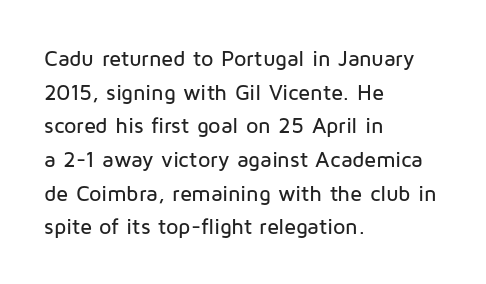
One glance says typical: line gaps are just what's usual. The letters stand upright; this is a roman face. The gap between lines stays unmarked. These lines keep a tight, regular rhythm from letter to letter. Casual observation: everything's shoved over to the left.
